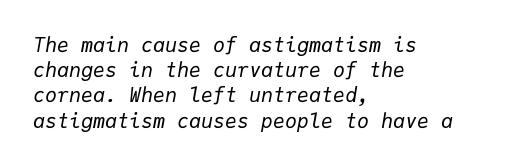
Q: Is the text bold? A: No.
Q: Is the text italic (slanted)? A: Yes, it leans right by about 9 degrees.
Q: Is the text underlined? A: No.
Q: How is the paragraph aligned? A: Left-aligned.
Q: Is the spacing between letters normal or unusually wide? A: Normal.
Q: Is the spacing between lines tight, normal or loose? A: Normal.
